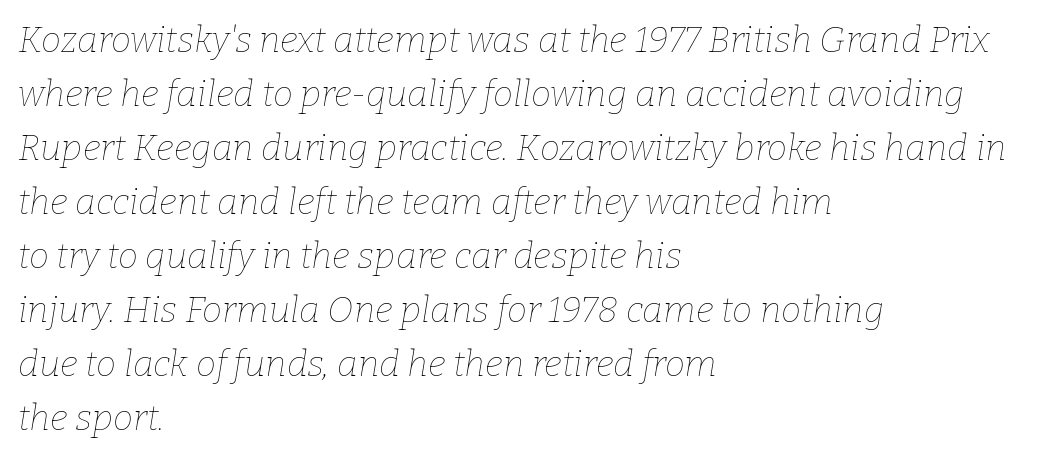
The passage shown is typed in a proportional face where columns would drift. The font's italic variant was chosen for this text. The typeface has the unassuming heft of standard copy or less. Compared with typical paragraphs, the rows here are spaced about the same. The tracking reads as untouched default to a designer's eye.
